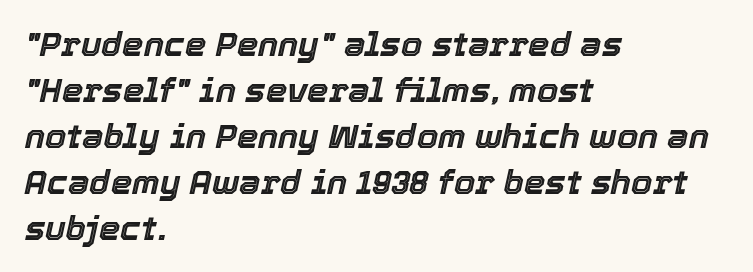
The image shows 34 px text type, italic (leaning right); set left-aligned, normal line spacing (1.35x), normal letter spacing, not underlined; a medium x-height.
